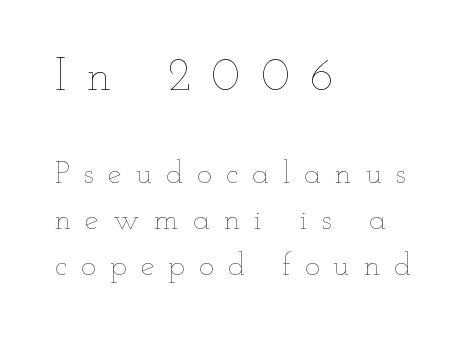
Q: Is the text bold? A: No.
Q: Is the text italic (slanted)? A: No, it is upright.
Q: Is the text underlined? A: No.
Q: How is the paragraph aligned? A: Left-aligned.
Q: Is the spacing between letters normal or unusually wide? A: Unusually wide.
Q: Is the spacing between lines tight, normal or loose? A: Normal.
Q: Which block of text is set in a larger size, the first (top) or the second (bottom)? A: The first (top) one.
Q: Width (condensed, normal, or wide)? A: Wide.
Q: Stroke contrast? A: Low.
Q: x-height? A: Small.
Q: Monospaced? A: No.
